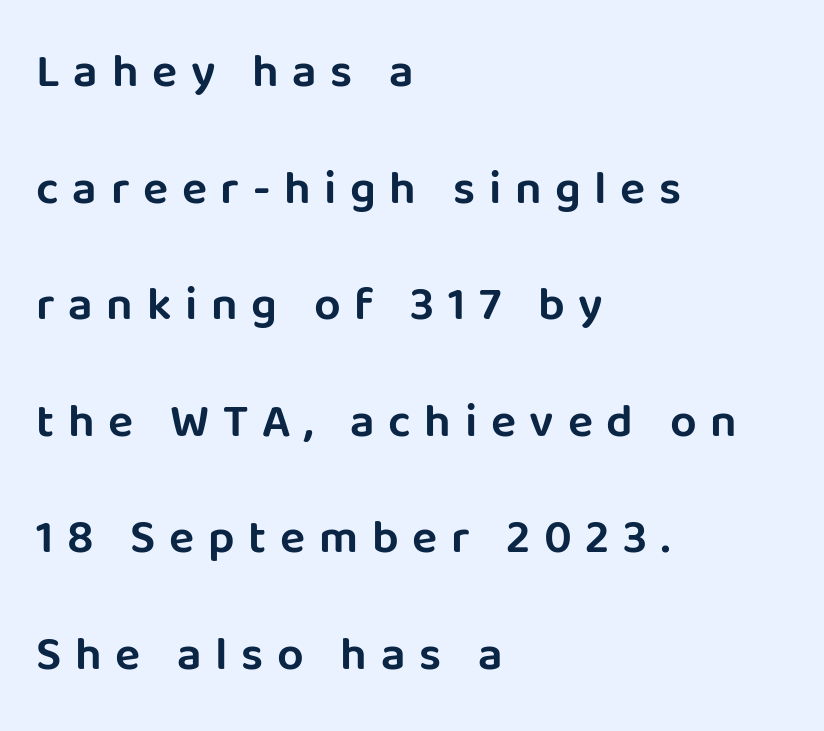
Where is the straight margin? On the left. Grotesque or geometric, the face here clearly has no serifs. The area under the type is left untouched. Spacing verdict: proportional, widths tailored to each character. The line-height multiplier appears high, well above default. Italic? Not at all — the glyphs are vertical.
